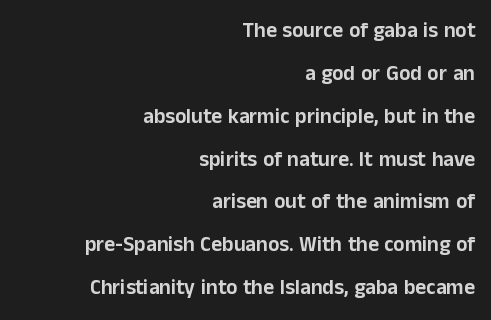
{"italic": "no", "underline": "no", "align": "right", "line_spacing": "loose", "line_spacing_ratio": 2.04, "letter_spacing": "normal", "letter_spacing_em": 0.0, "glyph_px": 21}
